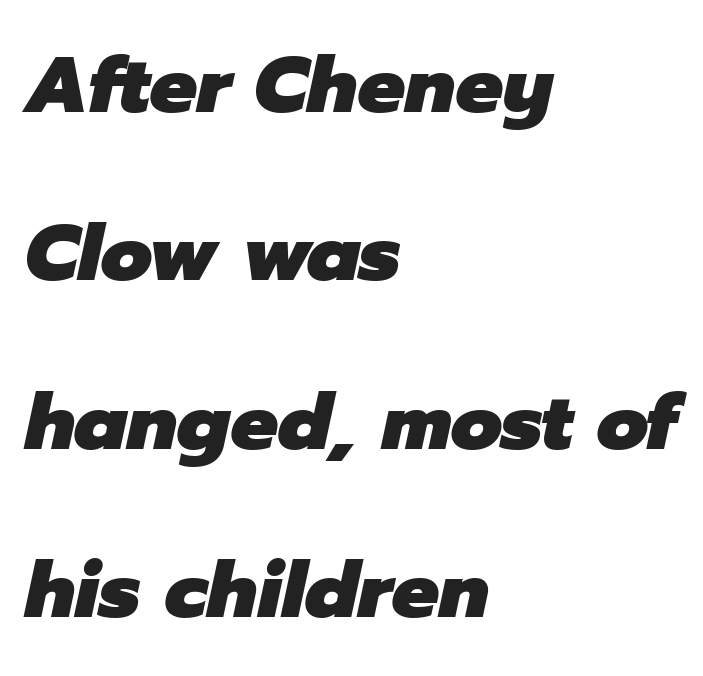
Short and long lines alike share a common starting point at left. In terms of leading, this rendering errs on the spacious side. The strip under each line holds only bare page. This sample has the flowing, uneven cadence of proportional lettering.
